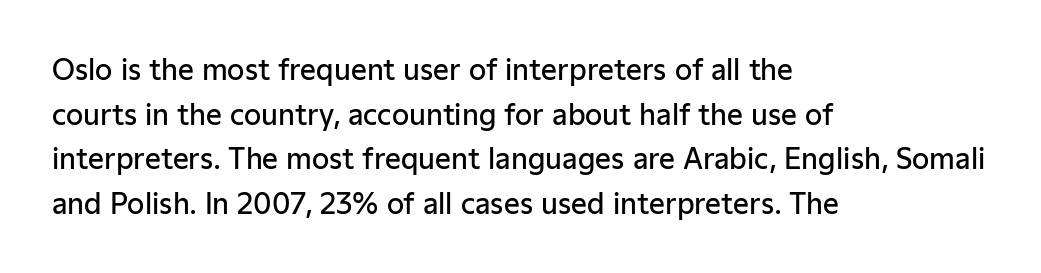
{"serif": "no", "italic": "no", "bold": "semi", "weight": "semibold", "width": "normal", "stroke_contrast": "low", "x_height": "medium", "monospaced": "no", "underline": "no", "align": "left", "line_spacing": "normal", "line_spacing_ratio": 1.59, "letter_spacing": "normal", "letter_spacing_em": 0.0, "glyph_px": 28}
